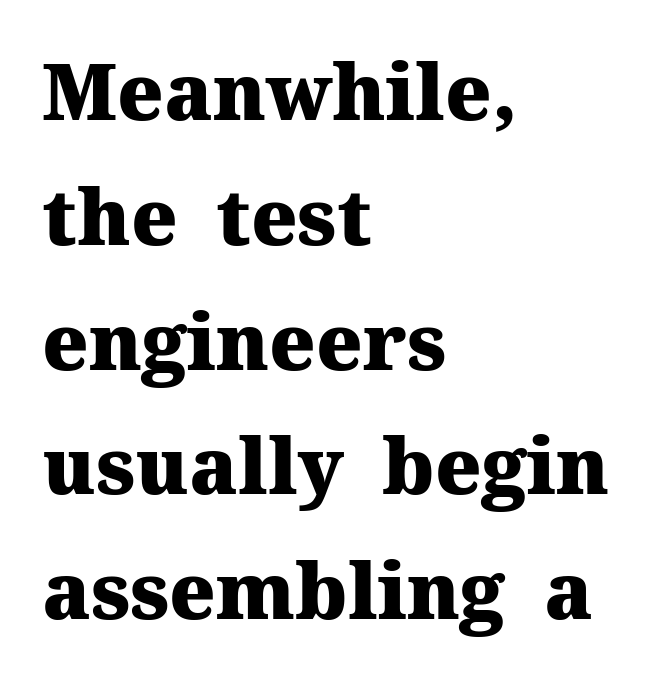
Q: Is the text bold? A: Yes.
Q: Is the text italic (slanted)? A: No, it is upright.
Q: Is the typeface a serif or a sans-serif typeface? A: Serif.
Q: Is the text underlined? A: No.
Q: How is the paragraph aligned? A: Left-aligned.
Q: Is the spacing between letters normal or unusually wide? A: Normal.
Q: Is the spacing between lines tight, normal or loose? A: Normal.
Q: Width (condensed, normal, or wide)? A: Normal.
Q: Stroke contrast? A: Medium.
Q: x-height? A: Medium.
Q: Monospaced? A: No.
